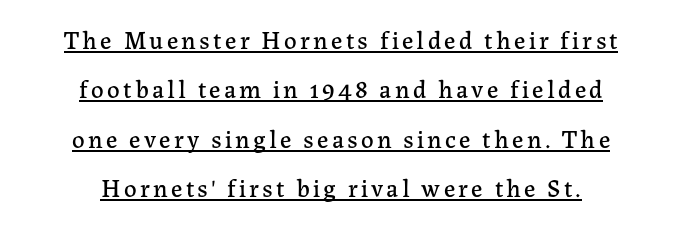
{"italic": "no", "underline": "yes", "align": "center", "line_spacing": "loose", "line_spacing_ratio": 1.98, "glyph_px": 25}
